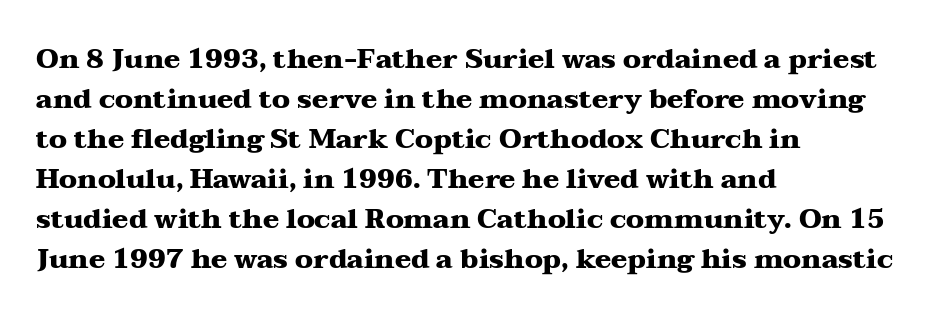
Q: Is the text bold? A: Yes.
Q: Is the text italic (slanted)? A: No, it is upright.
Q: Is the text underlined? A: No.
Q: How is the paragraph aligned? A: Left-aligned.
Q: Is the spacing between letters normal or unusually wide? A: Normal.
Q: Is the spacing between lines tight, normal or loose? A: Normal.
